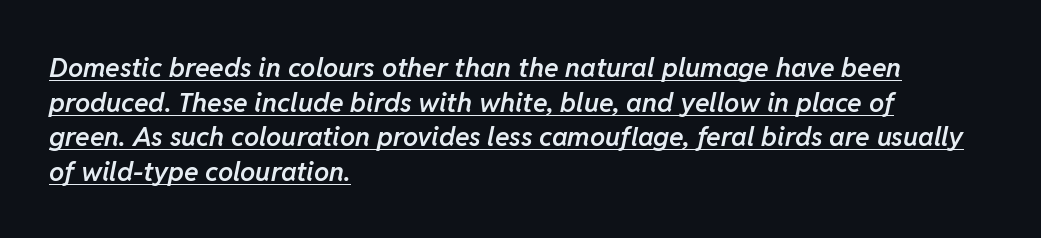
The image shows 27 px text type, italic (leaning right); set left-aligned, normal line spacing (1.28x), normal letter spacing, underlined.
